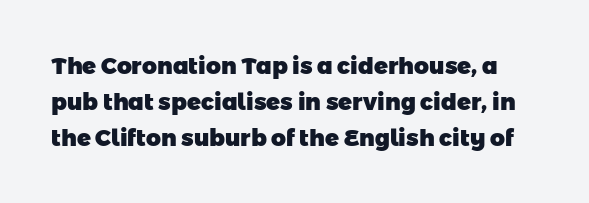
{"bold": "yes", "underline": "no", "line_spacing": "normal", "line_spacing_ratio": 1.56, "letter_spacing": "normal", "letter_spacing_em": 0.0, "glyph_px": 23}
